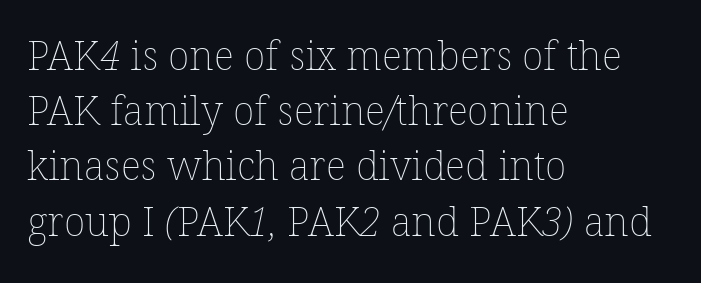
Each stroke keeps to a modest, everyday thickness or less. Is this a fixed-width face? No — the glyphs have proportional, varying widths. Spacing between characters is what you'd get straight out of the box. Regular leading.
